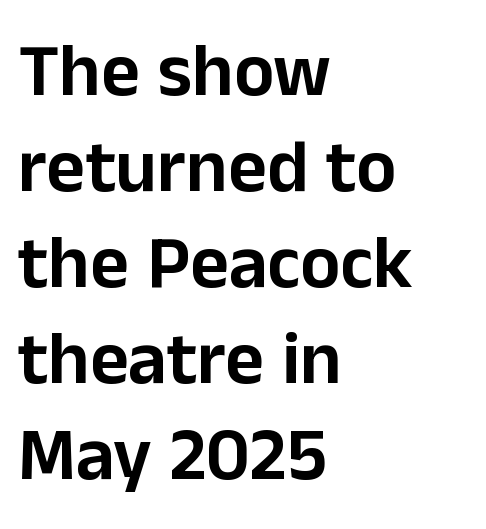
Q: Is the text italic (slanted)? A: No, it is upright.
Q: Is the typeface a serif or a sans-serif typeface? A: Sans-serif.
Q: Is the text underlined? A: No.
Q: How is the paragraph aligned? A: Left-aligned.
Q: Is the spacing between letters normal or unusually wide? A: Normal.
Q: Is the spacing between lines tight, normal or loose? A: Normal.
Q: Width (condensed, normal, or wide)? A: Normal.
Q: Stroke contrast? A: Low.
Q: x-height? A: Medium.
Q: Monospaced? A: No.
